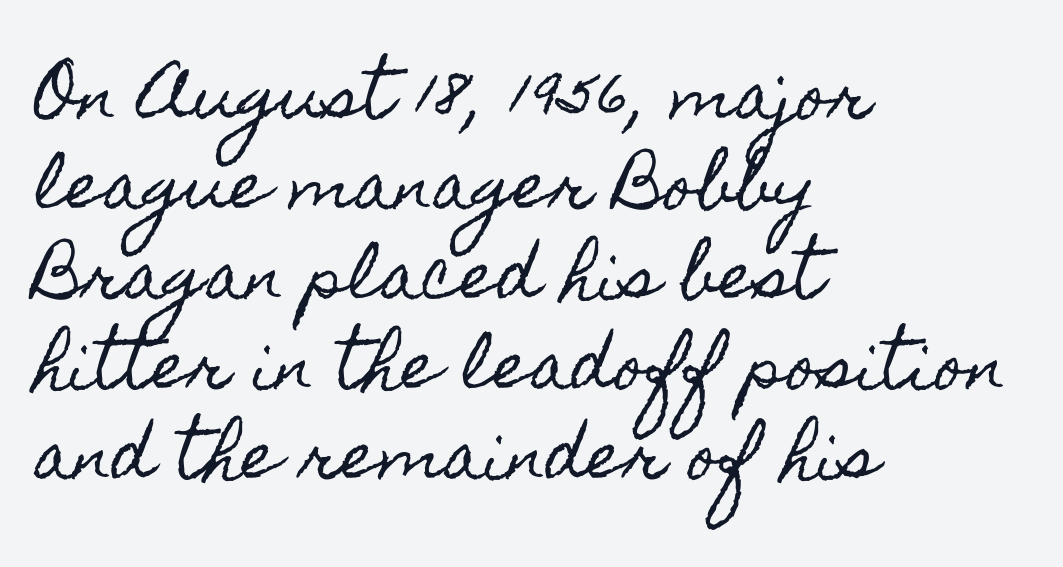
{"width": "condensed", "x_height": "small", "monospaced": "no", "underline": "no", "align": "left", "line_spacing": "normal", "line_spacing_ratio": 1.43, "letter_spacing": "normal", "letter_spacing_em": 0.0, "glyph_px": 63}
